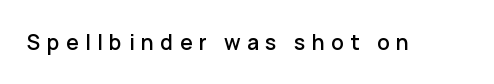
Unmarked baselines from the first word to the last. Unlike italic type, these characters show no tilt at all. The type is letterspaced generously, with wide tracking.
